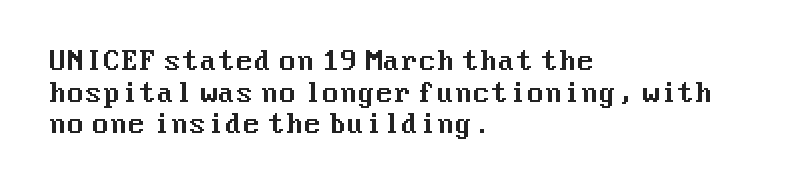
The lettering stays uniformly vertical, giving the passage a roman look. The baseline area is clear. The setting favours the left margin, as ordinary paragraphs usually do. These lines keep a tight, regular rhythm from letter to letter.
